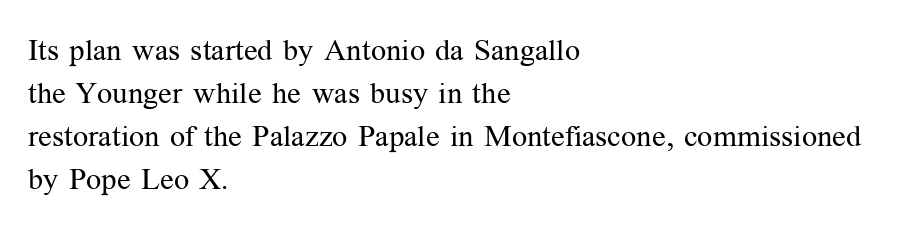
Quick note: underline off. The font is comparable to plain body text, perhaps lighter. Does the type have serifs? Yes, each stem ends in a small foot. The face used here is proportionally spaced, like ordinary book or web type. Look at the tracking — it's just the regular setting, nothing added. The rendering uses a moderate line-height, typical for paragraphs.
